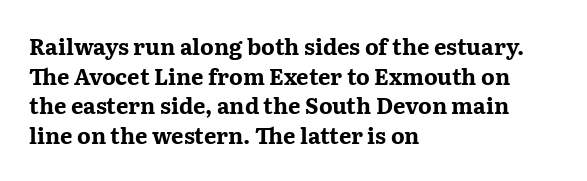
{"italic": "no", "bold": "yes", "underline": "no", "align": "left", "line_spacing": "normal", "line_spacing_ratio": 1.35, "letter_spacing": "normal", "letter_spacing_em": 0.0, "glyph_px": 22}
